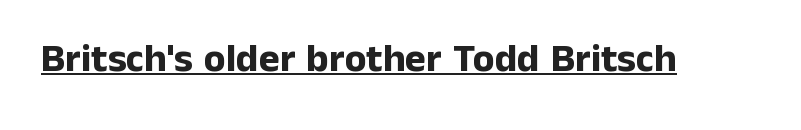
{"serif": "no", "italic": "no", "bold": "yes", "weight": "bold", "width": "normal", "stroke_contrast": "low", "x_height": "medium", "monospaced": "no", "underline": "yes", "letter_spacing": "normal", "letter_spacing_em": 0.0, "glyph_px": 40}
